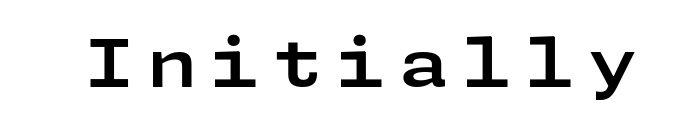
Examine the stroke ends and you'll find no serifs. The letters stand upright; this is a roman face. The strip under each line holds only bare page. Its strokes are broad and dark, the hallmark of bold type.
